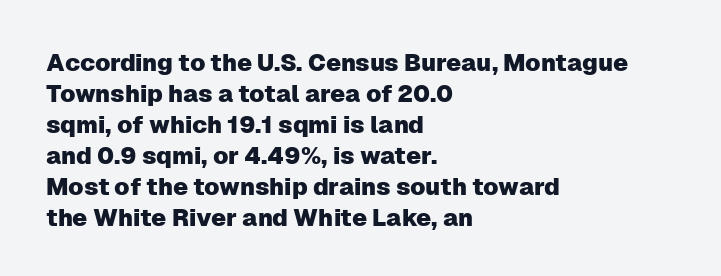
The image shows 24 px text type, upright; set left-aligned, normal line spacing (1.29x), normal letter spacing, not underlined.
